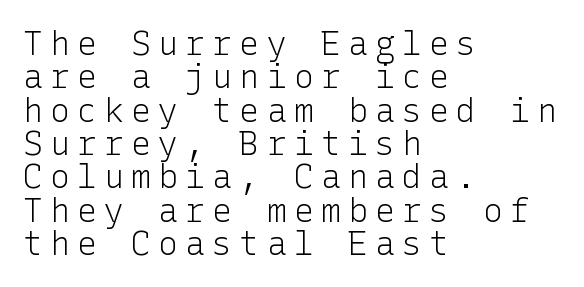
The image shows 33 px light sans-serif type, upright; set left-aligned, tight line spacing (1.01x), unusually wide letter spacing (+0.22 em), not underlined; low stroke contrast and a medium x-height.
